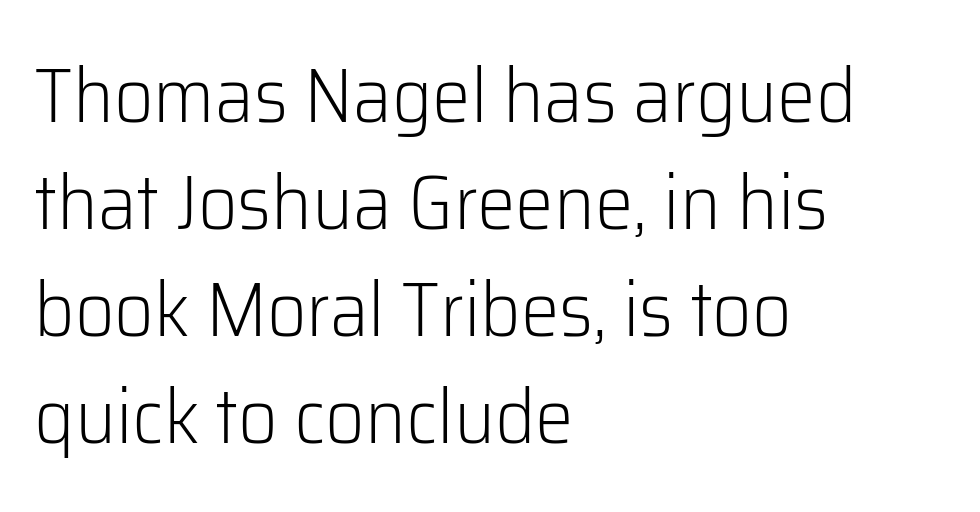
Lines of text with bare space underneath. Reading down the block, your eye returns to a fixed left position each line. Each letter keeps its own natural width here, so spacing adapts to shape. Stems and bowls with no extra thickness — not bold. Compared with typical paragraphs, the rows here are spaced about the same. The letters stand straight up with perfectly vertical stems.
